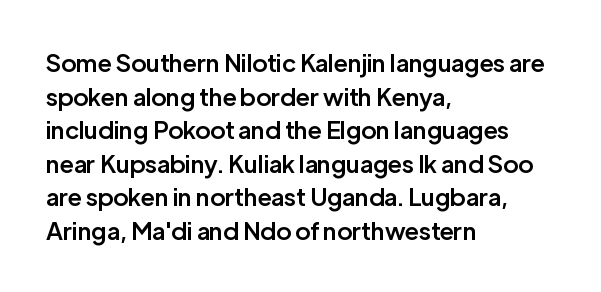
{"italic": "no", "bold": "semi", "underline": "no", "align": "left", "line_spacing": "normal", "line_spacing_ratio": 1.4, "letter_spacing": "normal", "letter_spacing_em": 0.0, "glyph_px": 24}
